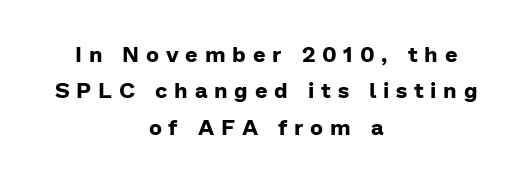
Leading: standard. If you folded the block vertically in half, each line would mirror itself in length. Inter-character spacing is expanded well beyond the font's built-in metrics. Heavy, bold letterforms. The specimen reads as upright at a glance.
